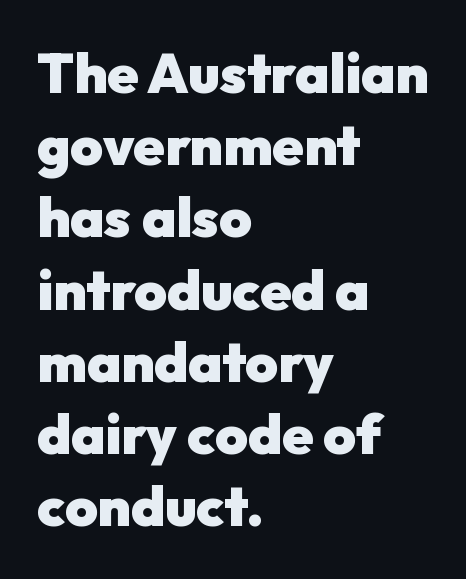
{"serif": "no", "italic": "no", "bold": "yes", "weight": "heavy", "width": "normal", "stroke_contrast": "low", "x_height": "medium", "monospaced": "no", "underline": "no", "align": "left", "line_spacing": "normal", "line_spacing_ratio": 1.29, "letter_spacing": "normal", "letter_spacing_em": 0.0, "glyph_px": 56}
